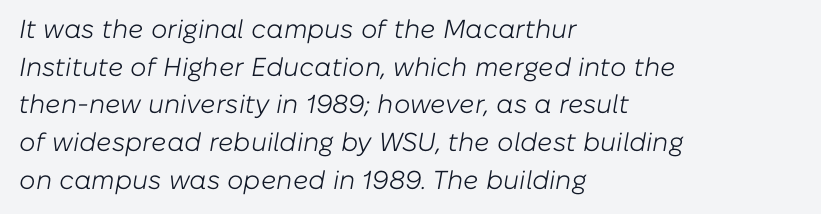
{"italic": "yes", "lean": "right", "slant_degrees": 10, "bold": "no", "underline": "no", "align": "left", "line_spacing": "normal", "line_spacing_ratio": 1.45, "letter_spacing": "normal", "letter_spacing_em": 0.0, "glyph_px": 26}
